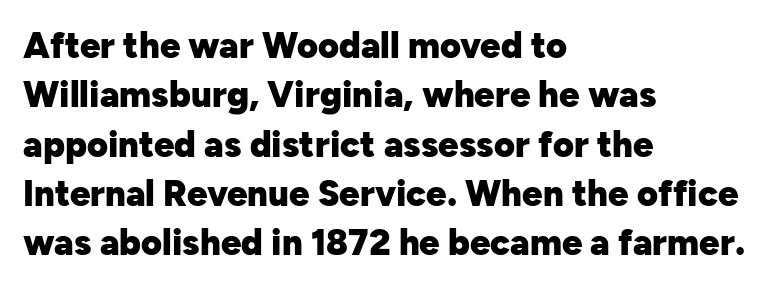
Regular leading. Does the lettering tilt? It doesn't — this is upright. Here the designer chose a conventional face with non-uniform glyph widths. Characters follow at the spacing the type designer built in. The baseline area is clear. The paragraph shown leans on its left margin.
